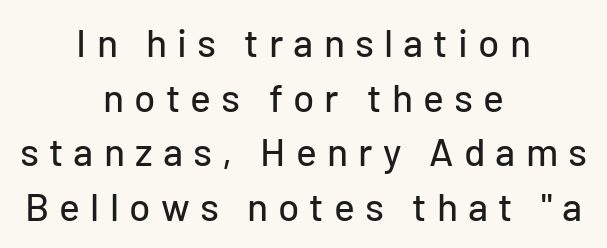
{"serif": "no", "italic": "no", "width": "normal", "stroke_contrast": "low", "x_height": "medium", "monospaced": "no", "underline": "no", "align": "center", "line_spacing": "normal", "line_spacing_ratio": 1.4, "letter_spacing": "wide", "letter_spacing_em": 0.26, "glyph_px": 39}
